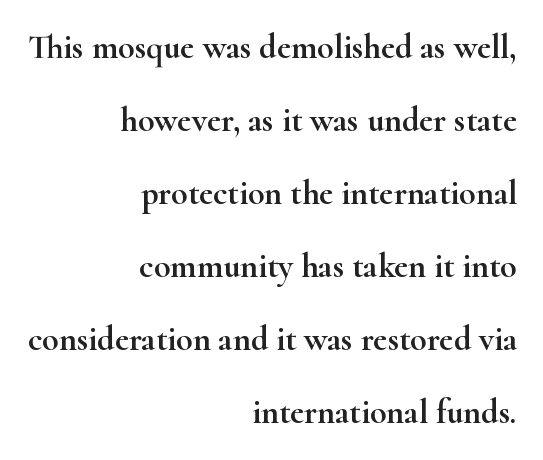
Q: Is the text italic (slanted)? A: No, it is upright.
Q: Is the typeface a serif or a sans-serif typeface? A: Serif.
Q: Is the text underlined? A: No.
Q: How is the paragraph aligned? A: Right-aligned.
Q: Is the spacing between letters normal or unusually wide? A: Normal.
Q: Is the spacing between lines tight, normal or loose? A: Loose.
Q: Width (condensed, normal, or wide)? A: Wide.
Q: Stroke contrast? A: High.
Q: x-height? A: Small.
Q: Monospaced? A: No.
